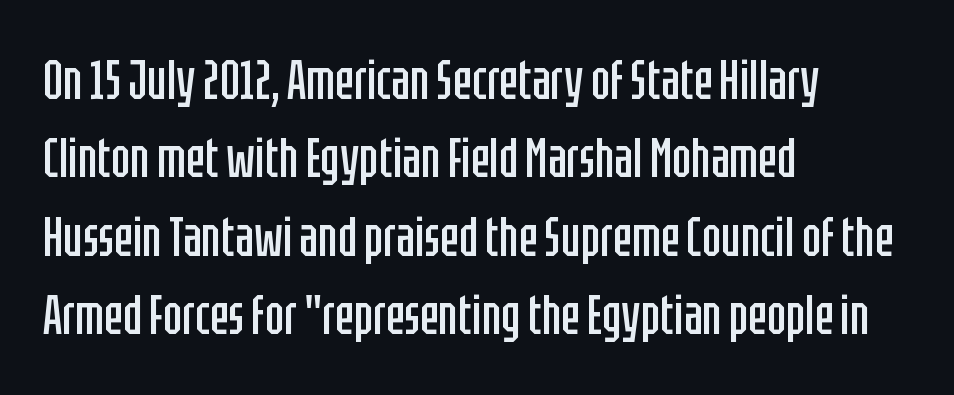
Q: Is the text bold? A: No.
Q: Is the text italic (slanted)? A: No, it is upright.
Q: Is the typeface a serif or a sans-serif typeface? A: Sans-serif.
Q: Is the text underlined? A: No.
Q: How is the paragraph aligned? A: Left-aligned.
Q: Is the spacing between letters normal or unusually wide? A: Normal.
Q: Is the spacing between lines tight, normal or loose? A: Normal.
Q: Width (condensed, normal, or wide)? A: Condensed.
Q: Stroke contrast? A: Low.
Q: x-height? A: Large.
Q: Monospaced? A: No.
